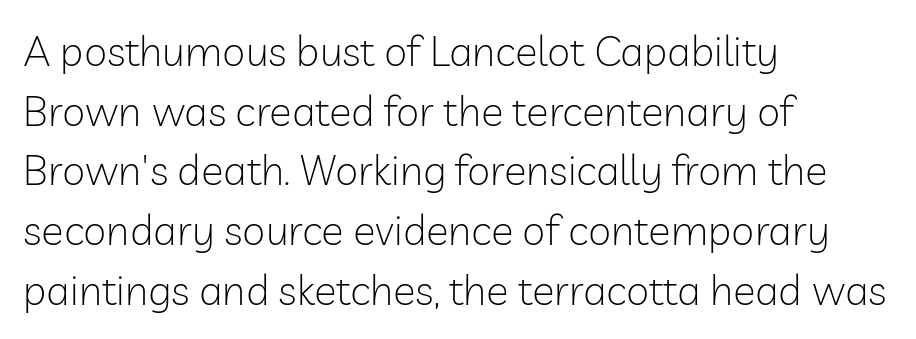
Q: Is the text bold? A: No.
Q: Is the text italic (slanted)? A: No, it is upright.
Q: Is the typeface a serif or a sans-serif typeface? A: Sans-serif.
Q: Is the text underlined? A: No.
Q: How is the paragraph aligned? A: Left-aligned.
Q: Is the spacing between letters normal or unusually wide? A: Normal.
Q: Is the spacing between lines tight, normal or loose? A: Normal.
Q: Width (condensed, normal, or wide)? A: Normal.
Q: Stroke contrast? A: Low.
Q: x-height? A: Medium.
Q: Monospaced? A: No.
